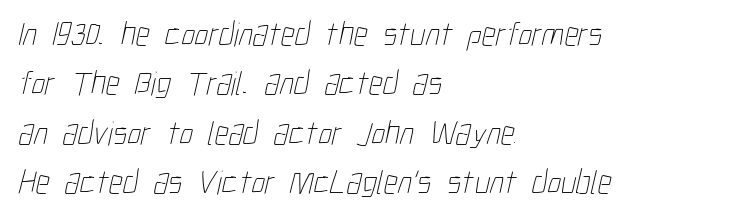
The passage is arranged the way most books set body copy — flush left. Note the varied advance widths — an 'i' is clearly narrower than an 'm'. Spacing between characters is what you'd get straight out of the box. Bare-footed words on every line. Successive baselines arrive at the customary interval.
